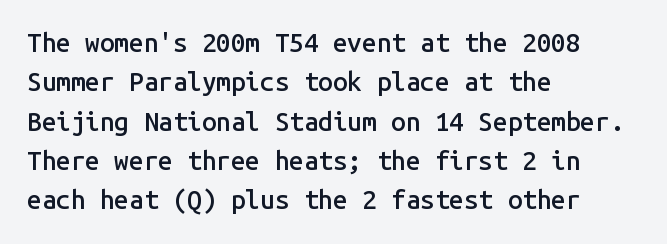
The image shows 26 px text type, upright; set left-aligned, normal line spacing (1.51x), normal letter spacing, not underlined.
